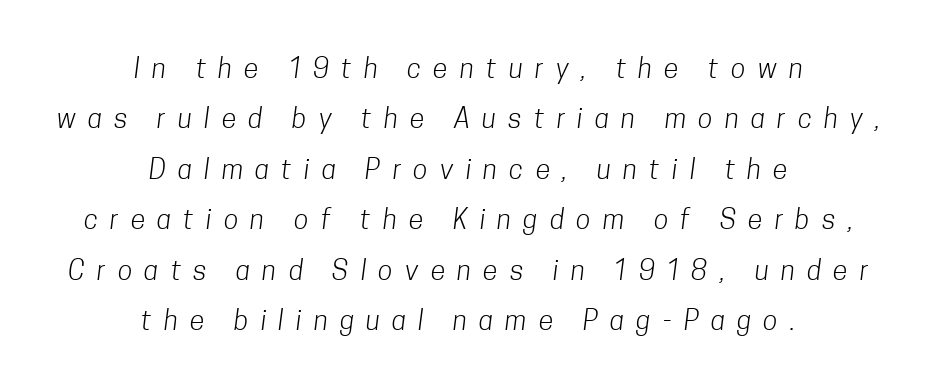
Is the letter spacing exaggerated? Yes — the characters are pushed far apart. The weight would be labelled regular, book, light, or lighter still. Underline: absent. Does the copy run flush right? No — it is centered line by line.
